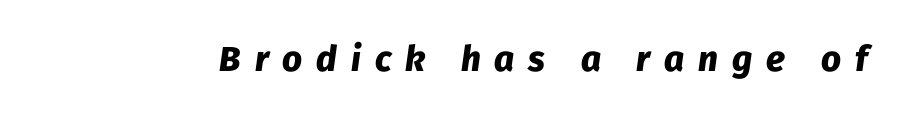
The image shows 35 px heavy type, italic (leaning right); set unusually wide letter spacing (+0.4 em), not underlined; low stroke contrast and a medium x-height.
